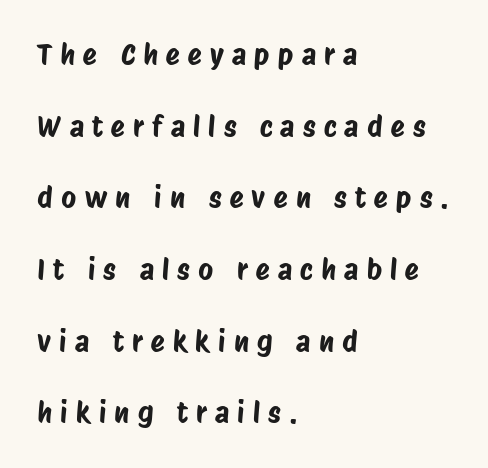
Q: Is the typeface a serif or a sans-serif typeface? A: Sans-serif.
Q: Is the text underlined? A: No.
Q: How is the paragraph aligned? A: Left-aligned.
Q: Is the spacing between letters normal or unusually wide? A: Unusually wide.
Q: Is the spacing between lines tight, normal or loose? A: Loose.
Q: Width (condensed, normal, or wide)? A: Condensed.
Q: Stroke contrast? A: Low.
Q: x-height? A: Large.
Q: Monospaced? A: No.
